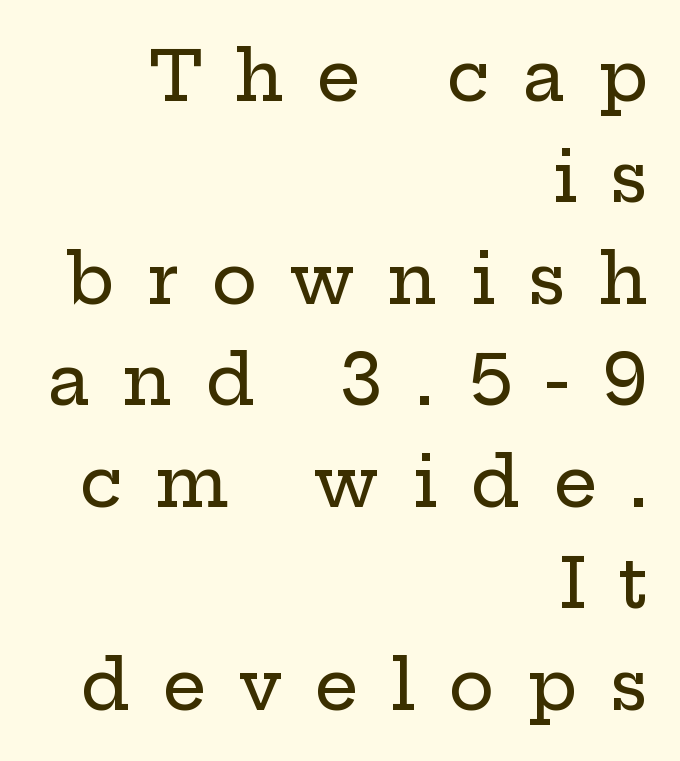
The image shows 69 px wide serif type, upright; set right-aligned, normal line spacing (1.47x), unusually wide letter spacing (+0.47 em), not underlined; low stroke contrast and a medium x-height.
